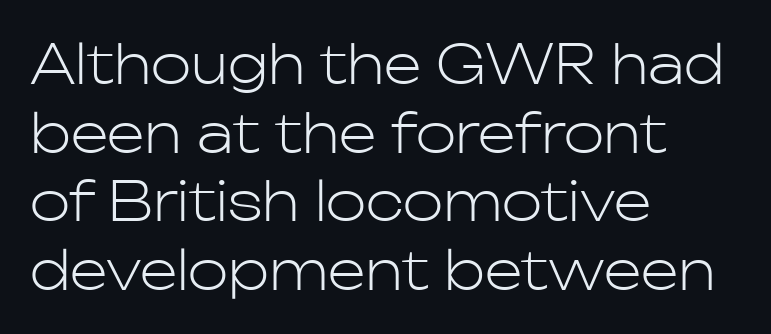
The image shows 54 px light sans-serif type, upright; set left-aligned, normal line spacing (1.27x), normal letter spacing, not underlined; low stroke contrast and a medium x-height.
